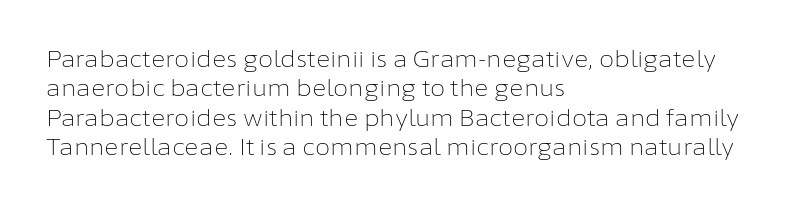
{"italic": "no", "bold": "no", "underline": "no", "align": "left", "line_spacing": "normal", "line_spacing_ratio": 1.34, "letter_spacing": "normal", "letter_spacing_em": 0.0, "glyph_px": 22}
